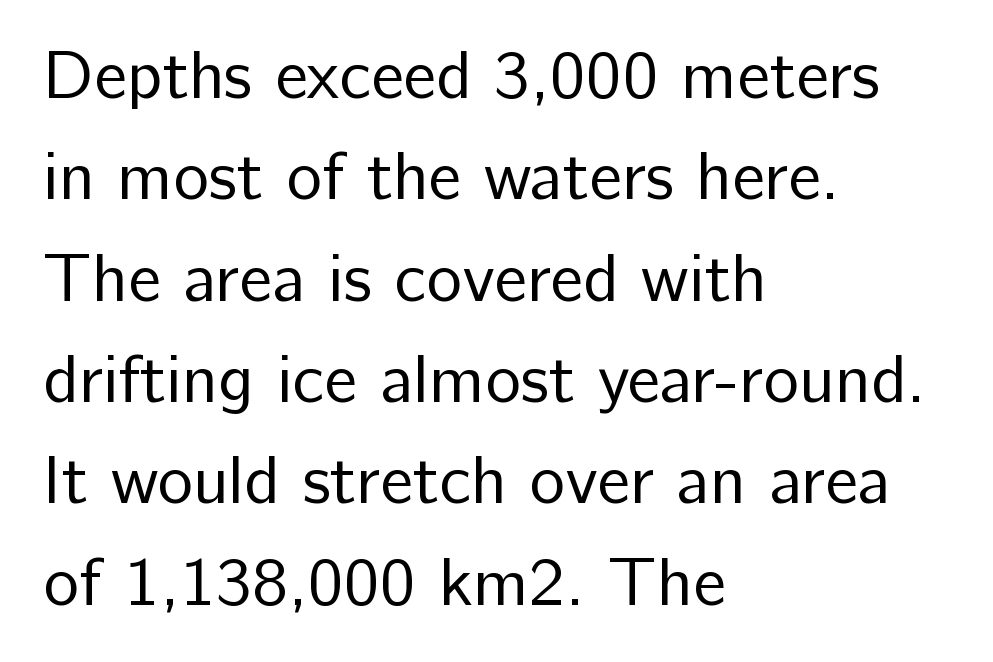
Q: Is the text bold? A: No.
Q: Is the text italic (slanted)? A: No, it is upright.
Q: Is the typeface a serif or a sans-serif typeface? A: Sans-serif.
Q: Is the text underlined? A: No.
Q: How is the paragraph aligned? A: Left-aligned.
Q: Is the spacing between letters normal or unusually wide? A: Normal.
Q: Is the spacing between lines tight, normal or loose? A: Normal.
Q: Width (condensed, normal, or wide)? A: Normal.
Q: Stroke contrast? A: Low.
Q: x-height? A: Medium.
Q: Monospaced? A: No.
